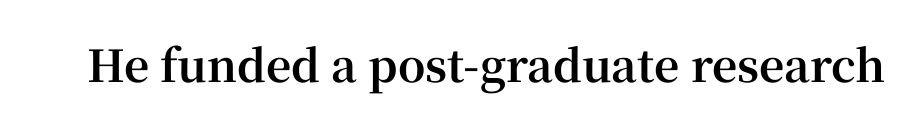
The strip under each line holds only bare page. Every letter is thick-stroked: bold, no question. Looks like regular typesetting: each glyph gets only the width it needs. Tracking here is standard; glyphs follow each other at the usual distance.
